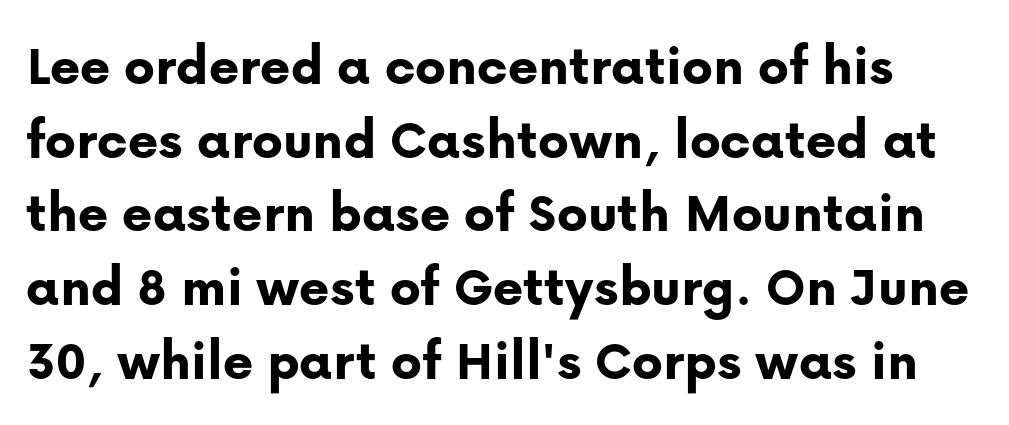
What's the leading like? Ordinary, nothing unusual. What stands out about the letter spacing? Nothing — it is the standard amount. Strong, thick strokes mark this as bold type. The area under the type is left untouched. The font family rendered here belongs to the sans-serif group. The lettering stays uniformly vertical, giving the passage a roman look.
